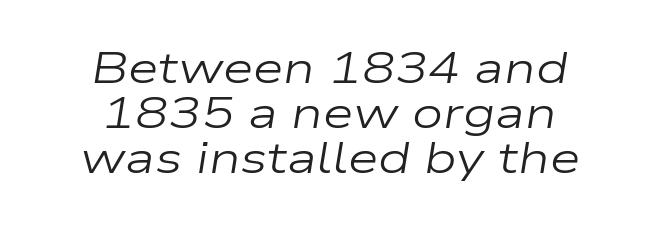
The letterforms sit shoulder to shoulder at normal distance. Is the type slanted? Yes — the strokes lean at a clear angle. The passage shown is typed in a proportional face where columns would drift. The weight tops out at a normal text grade.
